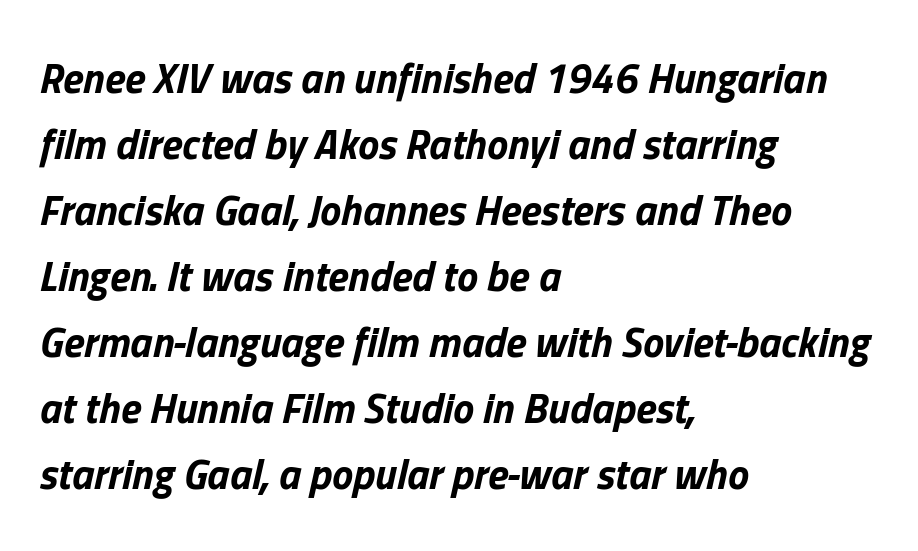
{"italic": "yes", "lean": "right", "slant_degrees": 13, "bold": "yes", "weight": "bold", "width": "normal", "stroke_contrast": "low", "x_height": "medium", "monospaced": "no", "underline": "no", "align": "left", "line_spacing": "normal", "line_spacing_ratio": 1.57, "letter_spacing": "normal", "letter_spacing_em": 0.0, "glyph_px": 42}
